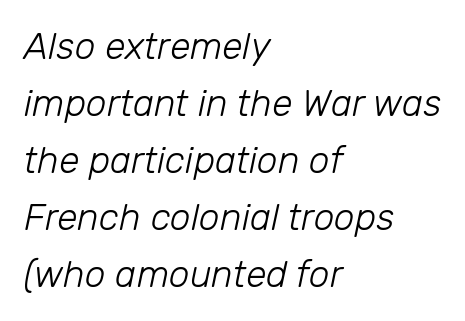
Q: Is the text bold? A: No.
Q: Is the text italic (slanted)? A: Yes, it leans right by about 12 degrees.
Q: Is the text underlined? A: No.
Q: How is the paragraph aligned? A: Left-aligned.
Q: Is the spacing between letters normal or unusually wide? A: Normal.
Q: Is the spacing between lines tight, normal or loose? A: Normal.
Q: Width (condensed, normal, or wide)? A: Normal.
Q: Stroke contrast? A: Low.
Q: x-height? A: Medium.
Q: Monospaced? A: No.
